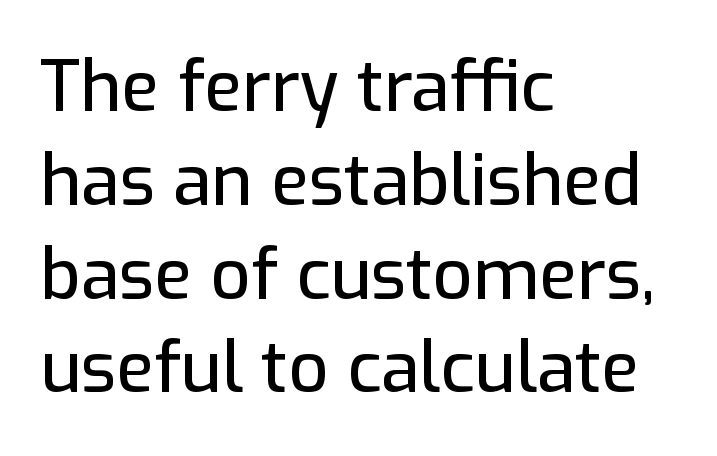
Q: Is the text italic (slanted)? A: No, it is upright.
Q: Is the typeface a serif or a sans-serif typeface? A: Sans-serif.
Q: Is the text underlined? A: No.
Q: How is the paragraph aligned? A: Left-aligned.
Q: Is the spacing between letters normal or unusually wide? A: Normal.
Q: Is the spacing between lines tight, normal or loose? A: Normal.
Q: Width (condensed, normal, or wide)? A: Normal.
Q: Stroke contrast? A: Low.
Q: x-height? A: Medium.
Q: Monospaced? A: No.
